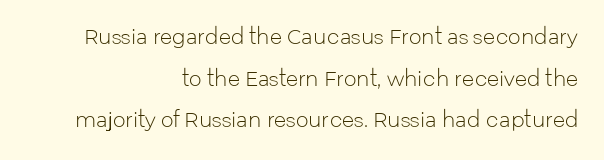
The image shows 20 px text type, upright; set right-aligned, loose line spacing (2.08x), normal letter spacing, not underlined.
